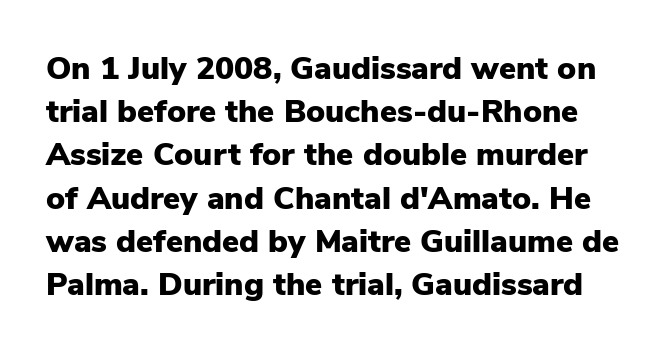
The image shows 32 px heavy sans-serif type, upright; set normal line spacing (1.35x), normal letter spacing, not underlined; low stroke contrast and a medium x-height.
